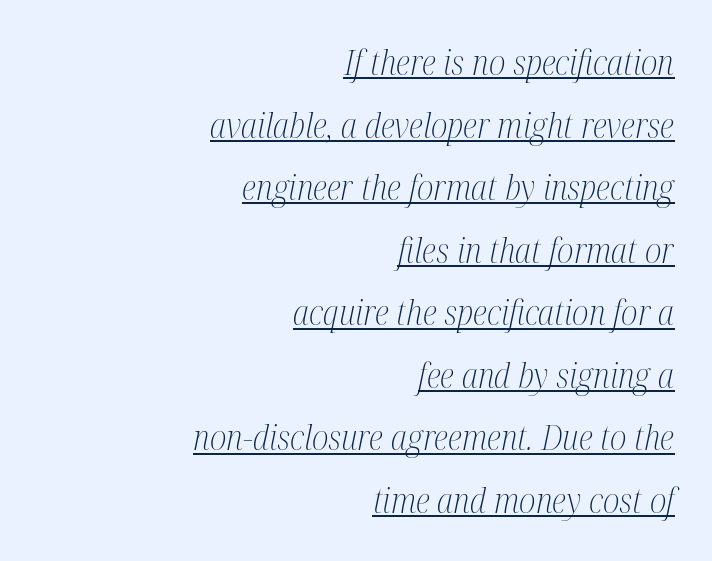
Q: Is the text bold? A: No.
Q: Is the text italic (slanted)? A: Yes, it leans right by about 12 degrees.
Q: Is the typeface a serif or a sans-serif typeface? A: Serif.
Q: Is the text underlined? A: Yes.
Q: How is the paragraph aligned? A: Right-aligned.
Q: Is the spacing between letters normal or unusually wide? A: Normal.
Q: Width (condensed, normal, or wide)? A: Condensed.
Q: Stroke contrast? A: Medium.
Q: x-height? A: Medium.
Q: Monospaced? A: No.
